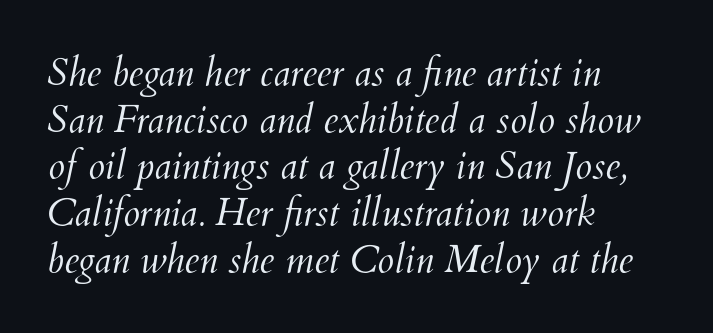
One-word summary of the alignment: left. A typesetter would call this proportional, since set widths differ per character. Lines of text with bare space underneath. The letters sit at their default tracking, neither squeezed nor spread. Counters stay open thanks to moderate or lighter strokes. Is the type slanted? Yes — the strokes lean at a clear angle.
